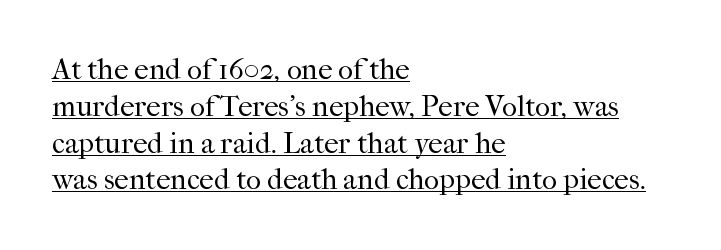
Q: Is the text bold? A: No.
Q: Is the text italic (slanted)? A: No, it is upright.
Q: Is the typeface a serif or a sans-serif typeface? A: Serif.
Q: Is the text underlined? A: Yes.
Q: How is the paragraph aligned? A: Left-aligned.
Q: Is the spacing between letters normal or unusually wide? A: Normal.
Q: Is the spacing between lines tight, normal or loose? A: Normal.
Q: Width (condensed, normal, or wide)? A: Normal.
Q: Stroke contrast? A: High.
Q: x-height? A: Medium.
Q: Monospaced? A: No.
